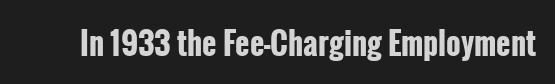
Q: Is the text bold? A: Yes.
Q: Is the text italic (slanted)? A: No, it is upright.
Q: Is the typeface a serif or a sans-serif typeface? A: Sans-serif.
Q: Is the text underlined? A: No.
Q: Is the spacing between letters normal or unusually wide? A: Normal.
Q: Width (condensed, normal, or wide)? A: Condensed.
Q: Stroke contrast? A: Low.
Q: x-height? A: Medium.
Q: Monospaced? A: No.
